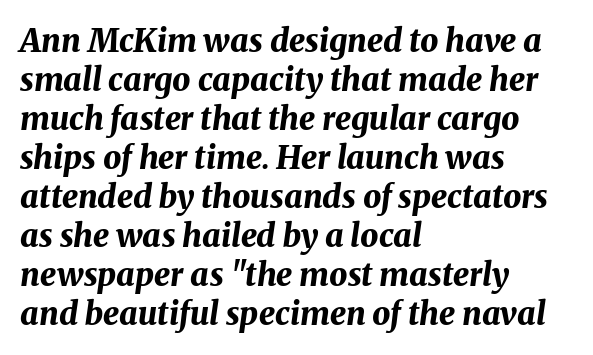
The image shows 32 px bold type, italic (leaning right); set left-aligned, line spacing 1.22x, normal letter spacing, not underlined; medium stroke contrast and a medium x-height.
